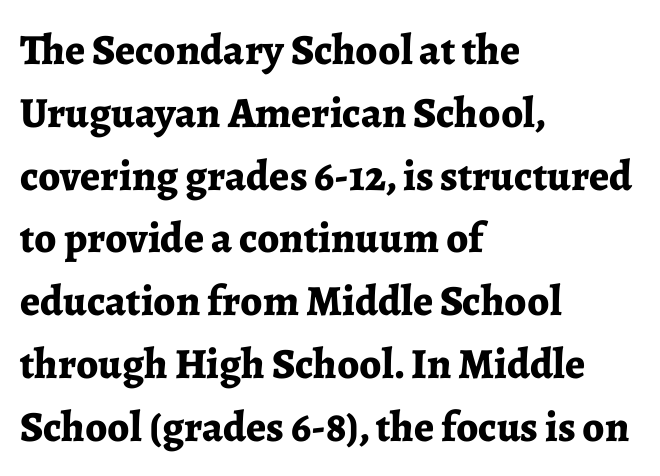
The lines in this sample share a left origin and differ only in where they stop. Look at the bottom of the vertical strokes: they flare into serifs here. Do the characters align in a grid? No, the font is proportional. This rendering leaves character spacing at its baseline value.
